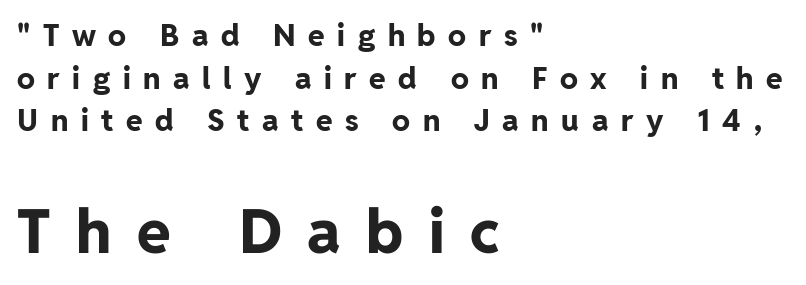
{"serif": "no", "italic": "no", "bold": "yes", "weight": "bold", "width": "normal", "stroke_contrast": "low", "x_height": "medium", "monospaced": "no", "underline": "no", "align": "left", "line_spacing": "normal", "line_spacing_ratio": 1.42, "letter_spacing": "wide", "letter_spacing_em": 0.42, "larger_block": "second", "size_ratio": 2.03, "glyph_px": 61}
